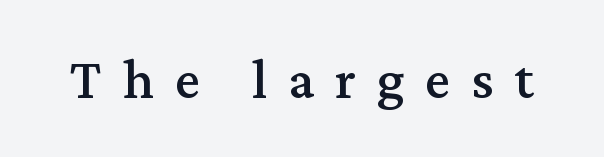
The passage shown is not underscored anywhere. The type sits square on the baseline with zero lean. Observe the wide spacing: letters keep a clear distance from each other. Yep, those are serifs on the letters.
